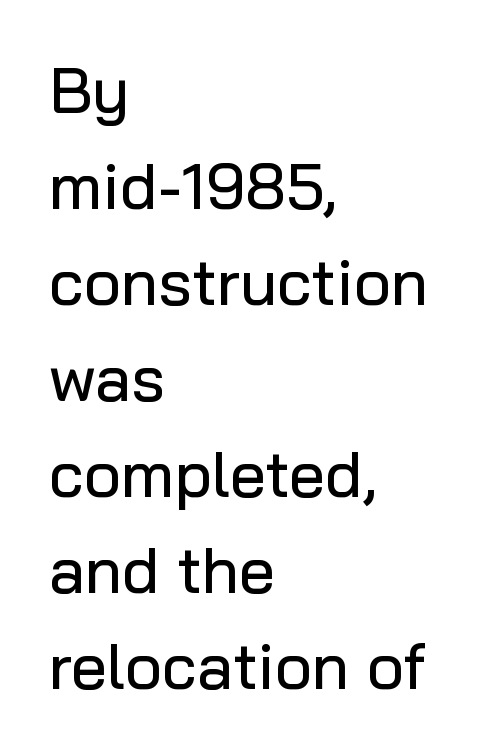
Q: Is the text italic (slanted)? A: No, it is upright.
Q: Is the typeface a serif or a sans-serif typeface? A: Sans-serif.
Q: Is the text underlined? A: No.
Q: How is the paragraph aligned? A: Left-aligned.
Q: Is the spacing between letters normal or unusually wide? A: Normal.
Q: Is the spacing between lines tight, normal or loose? A: Normal.
Q: Width (condensed, normal, or wide)? A: Normal.
Q: Stroke contrast? A: Low.
Q: x-height? A: Medium.
Q: Monospaced? A: No.
